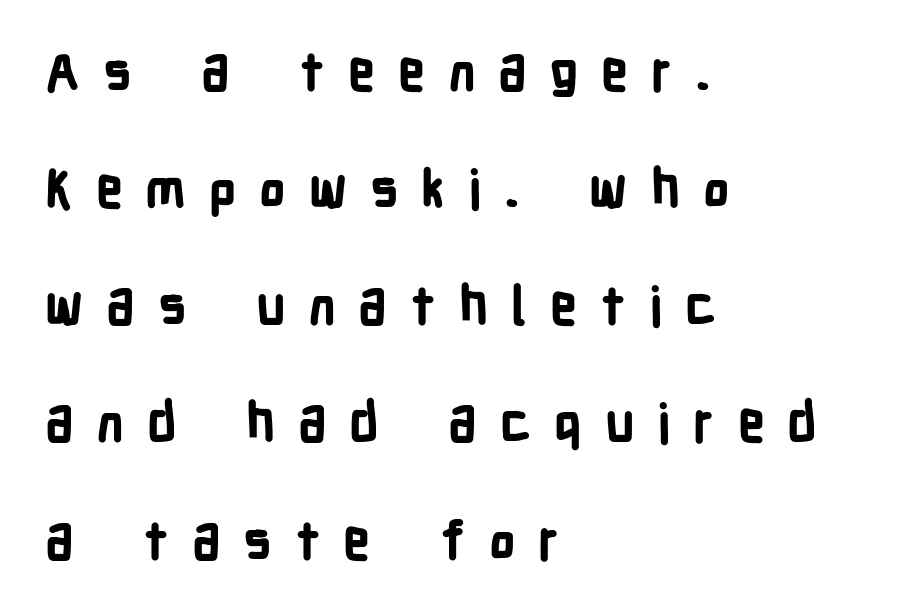
{"serif": "no", "italic": "no", "bold": "yes", "weight": "bold", "width": "condensed", "stroke_contrast": "low", "x_height": "medium", "monospaced": "no", "underline": "no", "align": "left", "line_spacing": "loose", "line_spacing_ratio": 2.21, "letter_spacing": "wide", "letter_spacing_em": 0.43, "glyph_px": 53}
